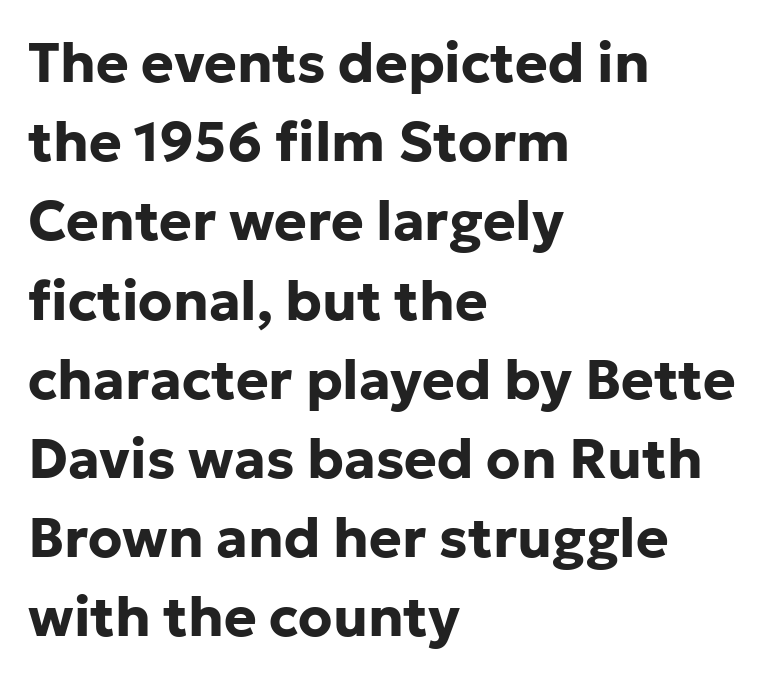
The image shows 55 px bold sans-serif type, upright; set left-aligned, normal line spacing (1.44x), normal letter spacing, not underlined; low stroke contrast and a medium x-height.
